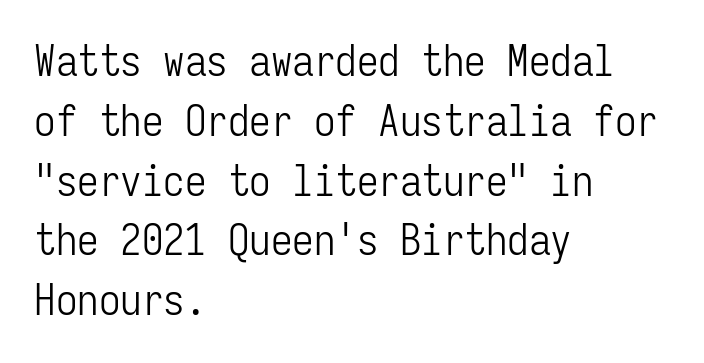
{"serif": "no", "italic": "no", "bold": "no", "weight": "light", "width": "condensed", "stroke_contrast": "low", "x_height": "medium", "monospaced": "yes", "underline": "no", "align": "left", "line_spacing": "normal", "line_spacing_ratio": 1.39, "letter_spacing": "normal", "letter_spacing_em": 0.0, "glyph_px": 43}
